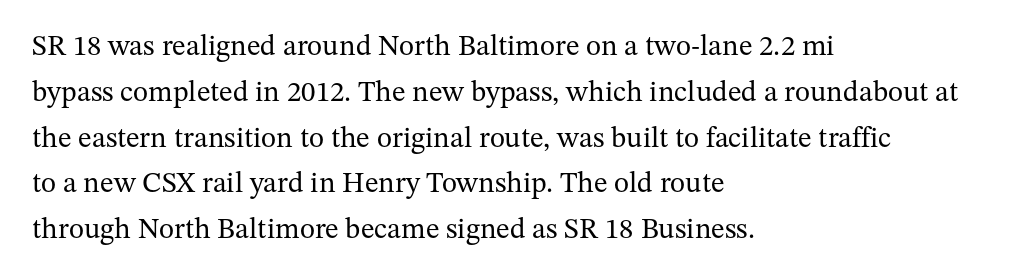
{"serif": "yes", "italic": "no", "bold": "no", "weight": "regular", "width": "normal", "stroke_contrast": "medium", "x_height": "medium", "monospaced": "no", "underline": "no", "align": "left", "line_spacing": "normal", "line_spacing_ratio": 1.58, "letter_spacing": "normal", "letter_spacing_em": 0.0, "glyph_px": 29}
